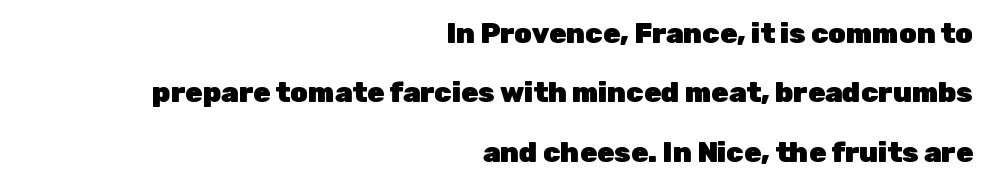
Q: Is the text bold? A: Yes.
Q: Is the text italic (slanted)? A: No, it is upright.
Q: Is the typeface a serif or a sans-serif typeface? A: Sans-serif.
Q: Is the text underlined? A: No.
Q: How is the paragraph aligned? A: Right-aligned.
Q: Is the spacing between letters normal or unusually wide? A: Normal.
Q: Is the spacing between lines tight, normal or loose? A: Loose.
Q: Width (condensed, normal, or wide)? A: Normal.
Q: Stroke contrast? A: Low.
Q: x-height? A: Medium.
Q: Monospaced? A: No.
